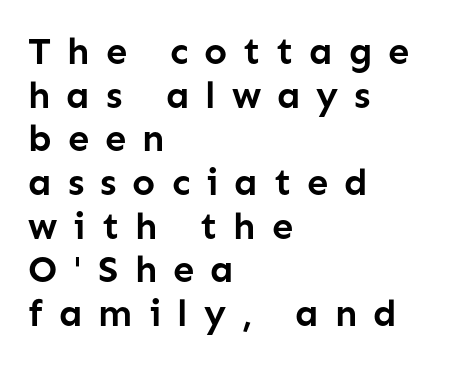
The strokes are fattened all the way to bold. You could not count columns in this text — the font is proportionally spaced. Reading down the block, your eye returns to a fixed left position each line. The designer dialed line spacing down below the default.
